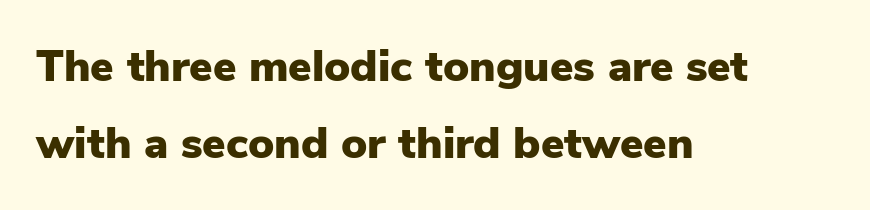
Q: Is the text bold? A: Yes.
Q: Is the text italic (slanted)? A: No, it is upright.
Q: Is the typeface a serif or a sans-serif typeface? A: Sans-serif.
Q: Is the text underlined? A: No.
Q: How is the paragraph aligned? A: Left-aligned.
Q: Is the spacing between letters normal or unusually wide? A: Normal.
Q: Width (condensed, normal, or wide)? A: Normal.
Q: Stroke contrast? A: Low.
Q: x-height? A: Medium.
Q: Monospaced? A: No.
